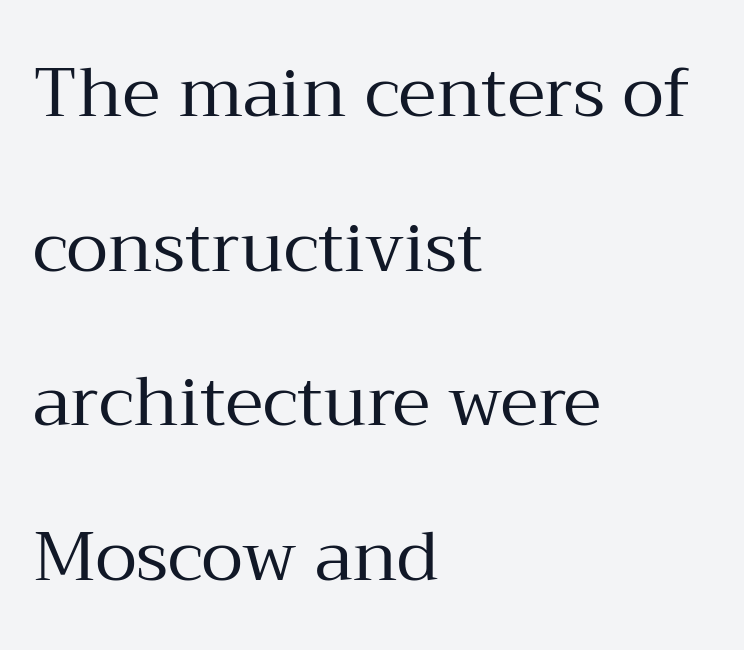
{"serif": "yes", "italic": "no", "bold": "no", "weight": "regular", "width": "normal", "stroke_contrast": "medium", "x_height": "medium", "monospaced": "no", "underline": "no", "align": "left", "line_spacing": "loose", "line_spacing_ratio": 2.24, "letter_spacing": "normal", "letter_spacing_em": 0.0, "glyph_px": 69}
